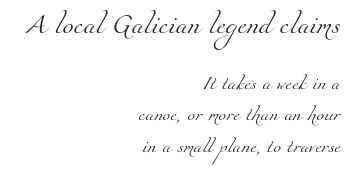
{"bold": "no", "underline": "no", "align": "right", "line_spacing": "loose", "line_spacing_ratio": 2.22, "letter_spacing": "normal", "letter_spacing_em": 0.0, "larger_block": "first", "size_ratio": 1.43, "glyph_px": 20}
